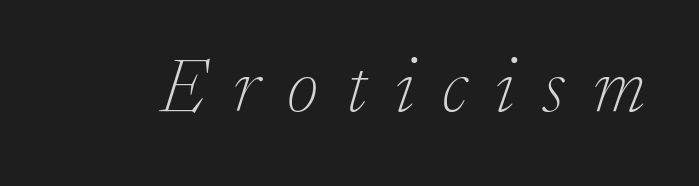
The image shows 77 px thin serif type, italic (leaning right); set unusually wide letter spacing (+0.36 em), not underlined; low stroke contrast and a medium x-height.
